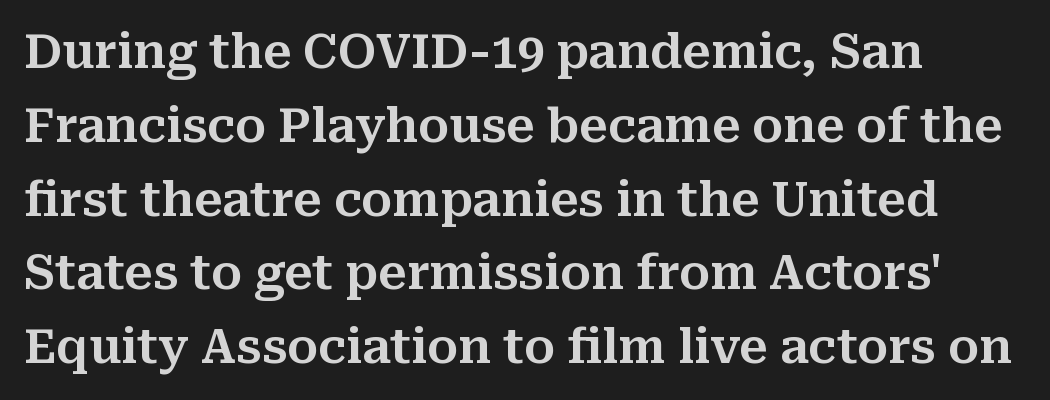
Q: Is the text italic (slanted)? A: No, it is upright.
Q: Is the typeface a serif or a sans-serif typeface? A: Serif.
Q: Is the text underlined? A: No.
Q: How is the paragraph aligned? A: Left-aligned.
Q: Is the spacing between letters normal or unusually wide? A: Normal.
Q: Is the spacing between lines tight, normal or loose? A: Normal.
Q: Width (condensed, normal, or wide)? A: Normal.
Q: Stroke contrast? A: Medium.
Q: x-height? A: Medium.
Q: Monospaced? A: No.
